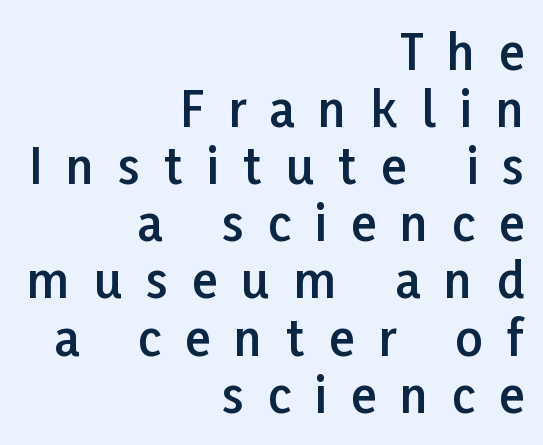
Q: Is the text bold? A: Semi-bold.
Q: Is the text italic (slanted)? A: No, it is upright.
Q: Is the typeface a serif or a sans-serif typeface? A: Sans-serif.
Q: Is the text underlined? A: No.
Q: How is the paragraph aligned? A: Right-aligned.
Q: Is the spacing between letters normal or unusually wide? A: Unusually wide.
Q: Width (condensed, normal, or wide)? A: Normal.
Q: Stroke contrast? A: Low.
Q: x-height? A: Medium.
Q: Monospaced? A: No.
